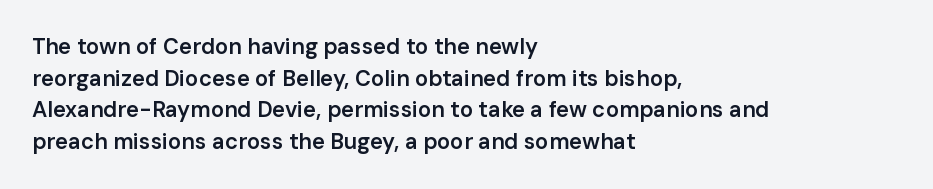
The passage shown stacks its lines at a standard gap. Beneath every word, the page is bare. The compositor pushed each line to the left boundary. Tall strokes in this sample are plumb rather than angled.
